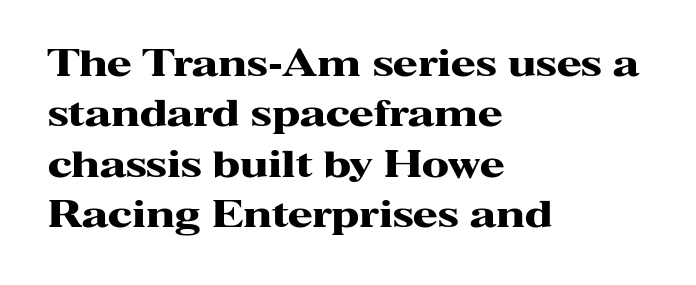
{"serif": "yes", "italic": "no", "bold": "yes", "weight": "heavy", "width": "wide", "stroke_contrast": "high", "x_height": "medium", "monospaced": "no", "underline": "no", "align": "left", "line_spacing": "normal", "line_spacing_ratio": 1.4, "letter_spacing": "normal", "letter_spacing_em": 0.0, "glyph_px": 36}
